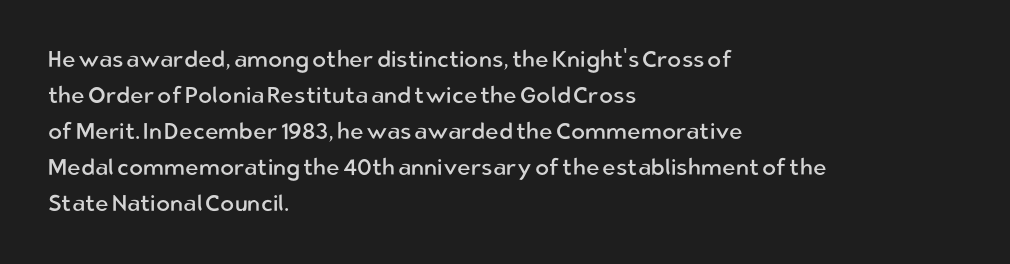
The image shows 23 px text type, upright; set left-aligned, normal line spacing (1.56x), normal letter spacing, not underlined.
